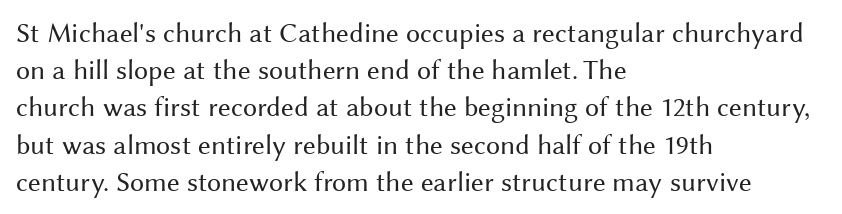
{"serif": "no", "italic": "no", "bold": "no", "weight": "regular", "width": "normal", "stroke_contrast": "medium", "x_height": "medium", "monospaced": "no", "underline": "no", "align": "left", "line_spacing": "normal", "line_spacing_ratio": 1.33, "letter_spacing": "normal", "letter_spacing_em": 0.0, "glyph_px": 28}
